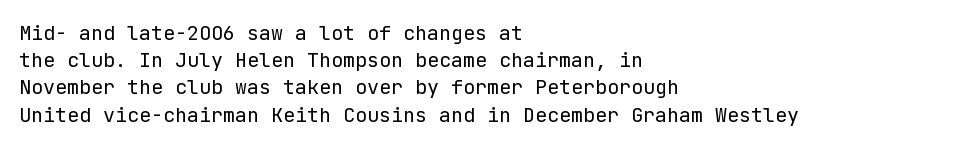
The text block is weighted toward the left margin, trailing off unevenly rightward. Summary of vertical rhythm: regular, with standard interline spacing. Spacing between characters is what you'd get straight out of the box. The letterforms sit at book weight or below.
